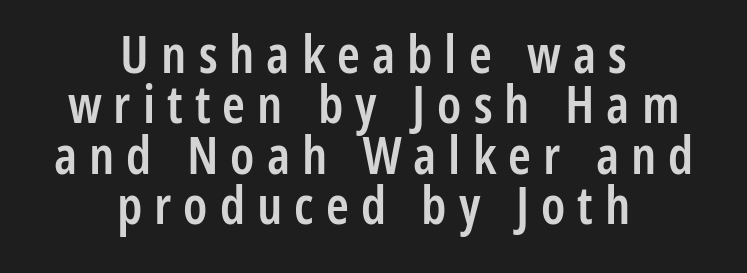
A clean baseline with only descenders dipping below it. Compared with typical body copy, the letter spacing here is much looser. Regarding leading, the lines here are crowded together. Centered paragraph, ragged on both sides. This is the in-between weight designers call semibold or demi. Examine the stroke ends and you'll find no serifs.
